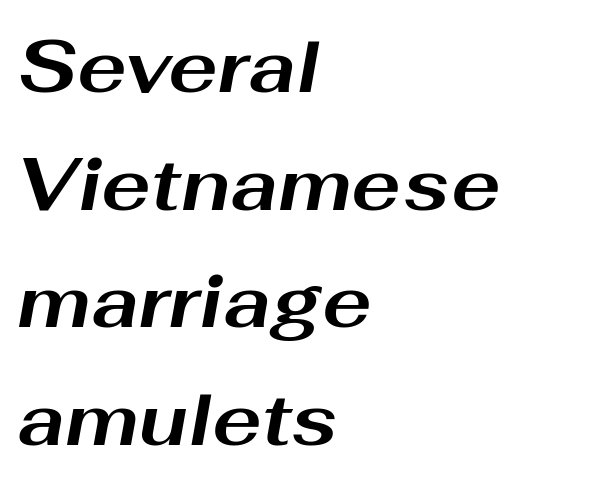
The image shows 74 px bold, wide type, italic (leaning right); set left-aligned, normal line spacing (1.59x), normal letter spacing, not underlined; medium stroke contrast and a medium x-height.
